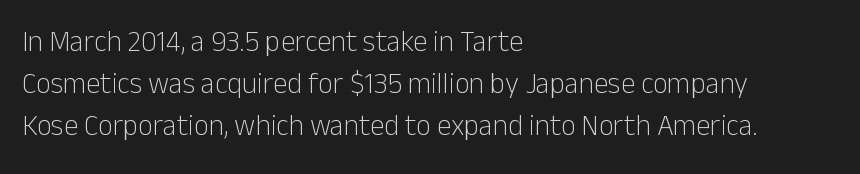
The image shows 29 px light sans-serif type, upright; set left-aligned, normal line spacing (1.45x), normal letter spacing, not underlined; low stroke contrast and a medium x-height.
